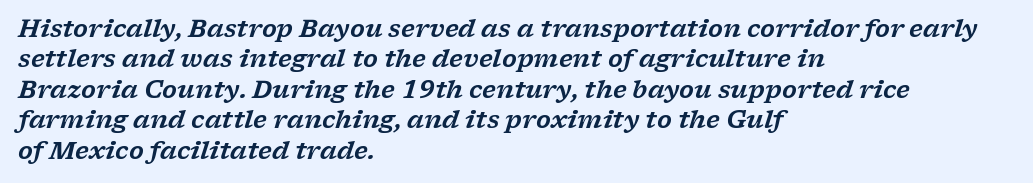
{"italic": "yes", "lean": "right", "slant_degrees": 17, "underline": "no", "align": "left", "line_spacing": "normal", "line_spacing_ratio": 1.27, "letter_spacing": "normal", "letter_spacing_em": 0.0, "glyph_px": 24}
